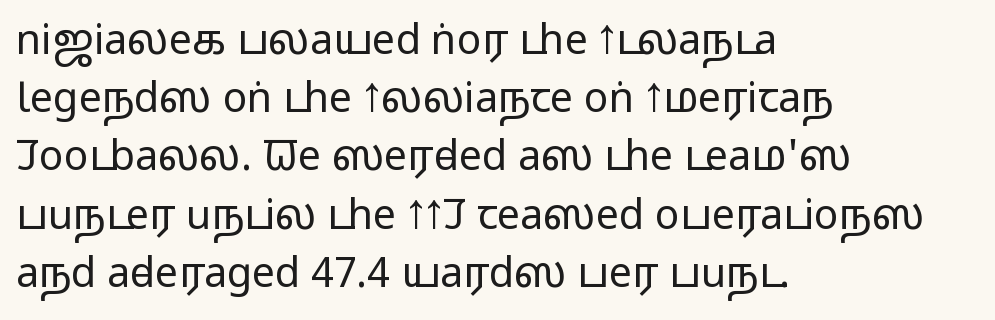
I'd call this a sans setting — the letters go barefoot. The letters advance in unequal steps, a hallmark of proportional type. Layout note: lines flush left. Baseline-to-baseline distance is the conventional proportion of letter height. The strokes are not fattened; the text isn't bold.
